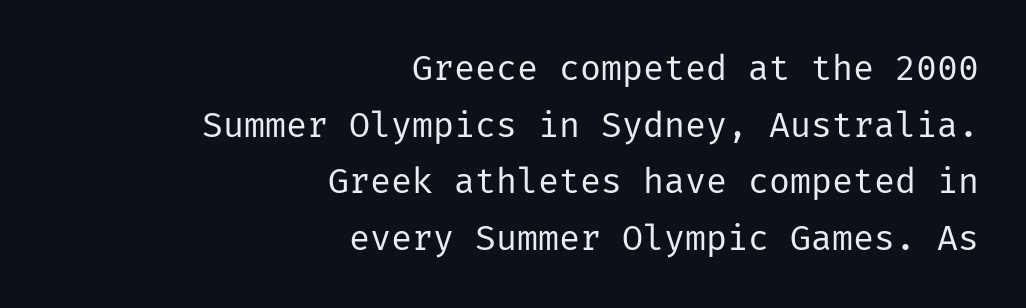
The image shows 35 px regular-weight sans-serif type, upright; set right-aligned, normal line spacing (1.62x), normal letter spacing, not underlined; low stroke contrast and a medium x-height.
